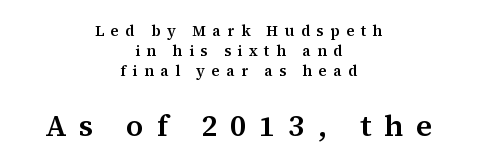
The image shows 30 px serif type, upright; set centered, normal line spacing (1.34x), unusually wide letter spacing (+0.43 em), not underlined; the second (bottom) block is 2.0x larger; medium stroke contrast and a medium x-height.
